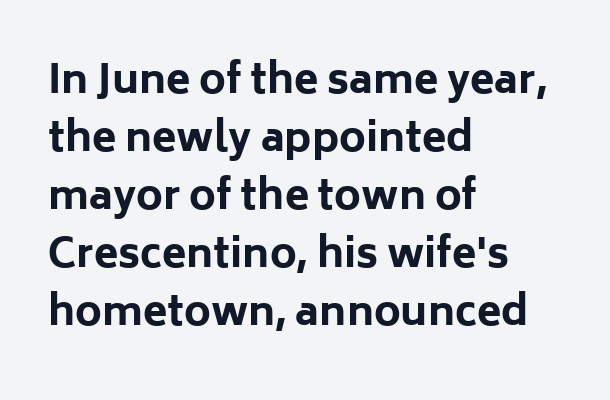
Q: Is the text bold? A: Yes.
Q: Is the text italic (slanted)? A: No, it is upright.
Q: Is the typeface a serif or a sans-serif typeface? A: Sans-serif.
Q: Is the text underlined? A: No.
Q: How is the paragraph aligned? A: Left-aligned.
Q: Is the spacing between letters normal or unusually wide? A: Normal.
Q: Is the spacing between lines tight, normal or loose? A: Normal.
Q: Width (condensed, normal, or wide)? A: Normal.
Q: Stroke contrast? A: Low.
Q: x-height? A: Medium.
Q: Monospaced? A: No.
